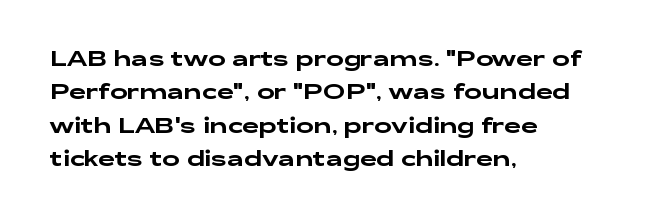
The image shows 21 px text type, upright; set left-aligned, normal line spacing (1.59x), normal letter spacing, not underlined.
